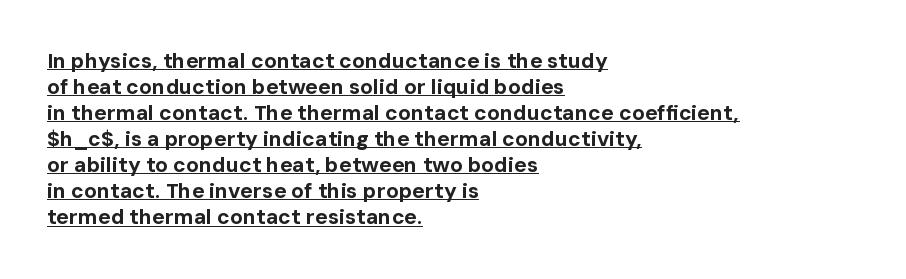
Notice how a bar underscores the lettering throughout. Quick note: not italic, upright. You could call the tracking neutral — neither tight nor loose. Caption: bold face, heavy strokes. The paragraph shown leans on its left margin.
